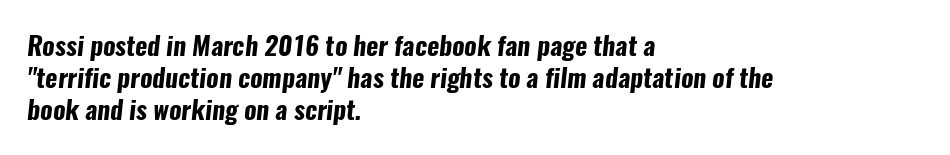
The image shows 26 px bold type; set left-aligned, line spacing 1.24x, normal letter spacing, not underlined.
